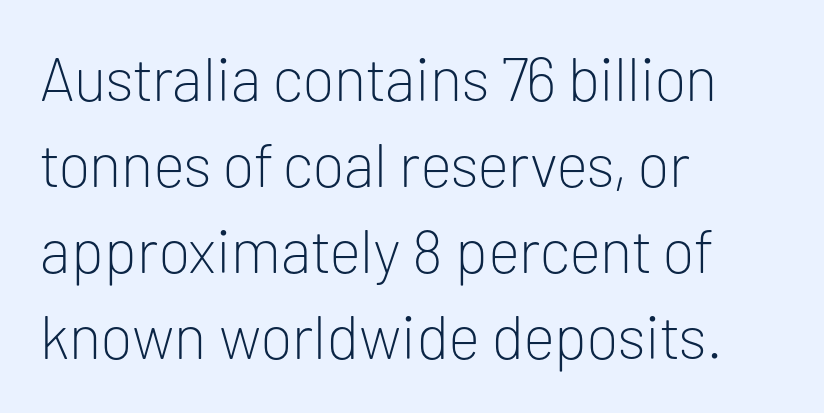
Q: Is the text bold? A: No.
Q: Is the text italic (slanted)? A: No, it is upright.
Q: Is the typeface a serif or a sans-serif typeface? A: Sans-serif.
Q: Is the text underlined? A: No.
Q: How is the paragraph aligned? A: Left-aligned.
Q: Is the spacing between letters normal or unusually wide? A: Normal.
Q: Is the spacing between lines tight, normal or loose? A: Normal.
Q: Width (condensed, normal, or wide)? A: Normal.
Q: Stroke contrast? A: Low.
Q: x-height? A: Medium.
Q: Monospaced? A: No.
